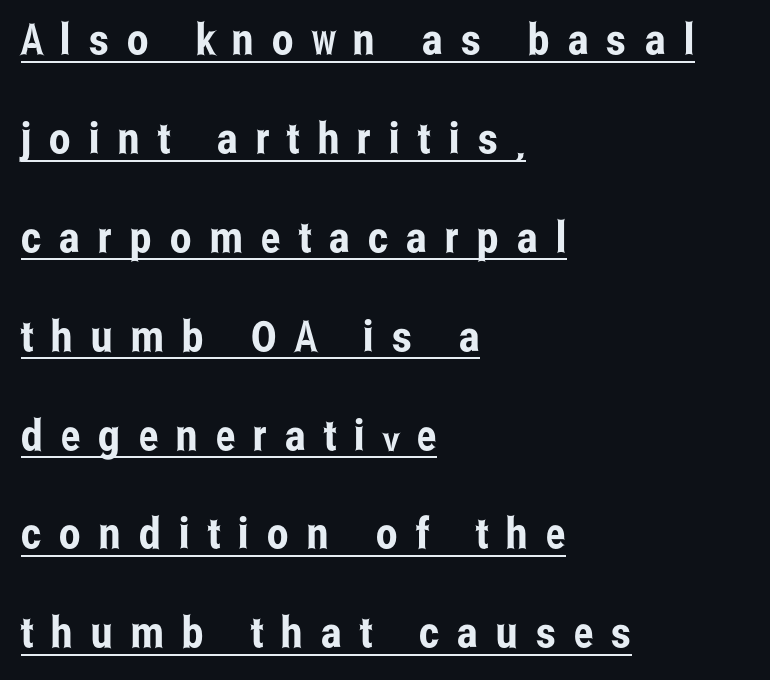
Is this a fixed-width face? No — the glyphs have proportional, varying widths. Loosely led — the rows are spread out. Characters follow at a spacing far wider than the type designer built in. Glance below the letters and you will spot a drawn line. Posture: upright roman.
